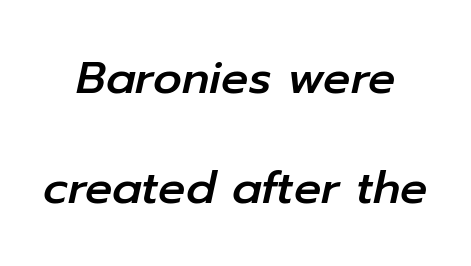
{"italic": "yes", "lean": "right", "slant_degrees": 12, "width": "normal", "stroke_contrast": "low", "x_height": "medium", "monospaced": "no", "underline": "no", "align": "center", "line_spacing": "loose", "line_spacing_ratio": 2.45, "letter_spacing": "normal", "letter_spacing_em": 0.0, "glyph_px": 45}
